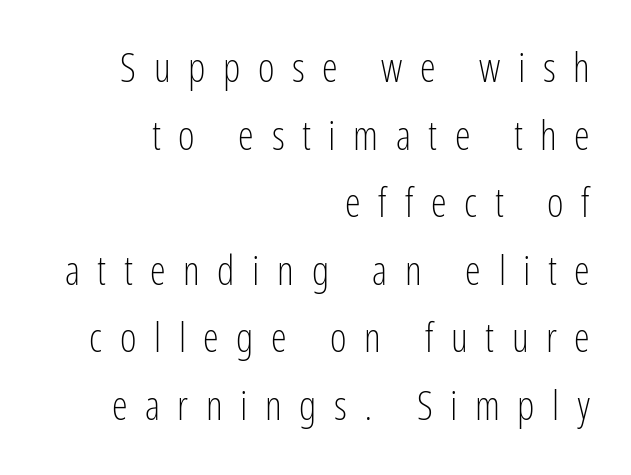
{"serif": "no", "italic": "no", "bold": "no", "weight": "light", "width": "condensed", "stroke_contrast": "low", "x_height": "medium", "monospaced": "no", "underline": "no", "align": "right", "line_spacing": "normal", "line_spacing_ratio": 1.69, "letter_spacing": "wide", "letter_spacing_em": 0.44, "glyph_px": 40}
